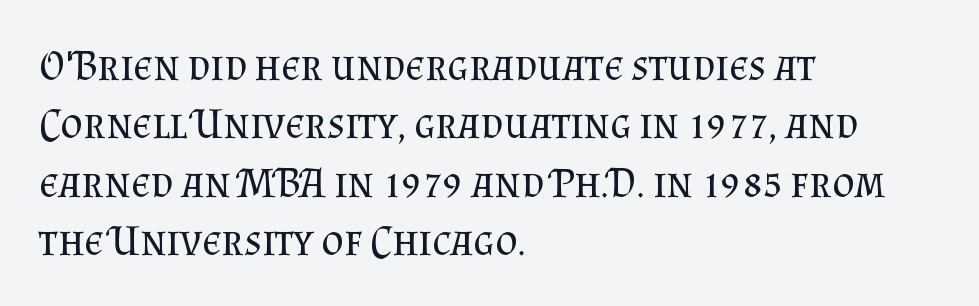
This rendering uses left alignment, leaving the right contour irregular. Stroke thickness stays within the range of a standard reading face or lighter. What's the leading like? Ordinary, nothing unusual. You can tell from the footed stems that serif type was used.
